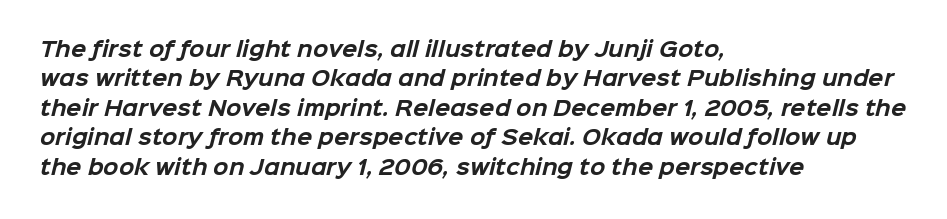
Q: Is the text bold? A: Yes.
Q: Is the text underlined? A: No.
Q: How is the paragraph aligned? A: Left-aligned.
Q: Is the spacing between letters normal or unusually wide? A: Normal.
Q: Is the spacing between lines tight, normal or loose? A: Normal.
